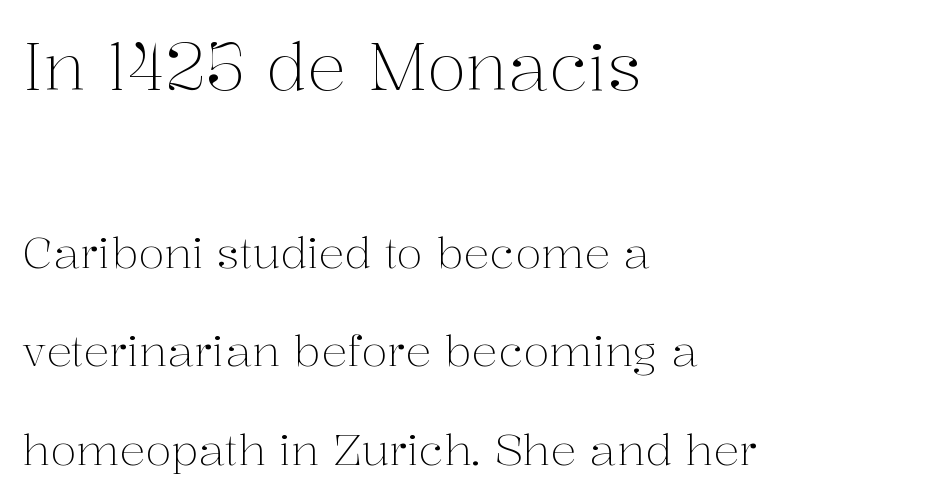
Small tapered or slab feet sit at the stroke ends, so this counts as serif. This sample uses an upright cut, with every glyph sitting square on the baseline. The line texture is even and compact thanks to regular tracking. Descenders are the only things crossing below the line. Note the varied advance widths — an 'i' is clearly narrower than an 'm'. A student would call this left alignment; a typographer would say flush left, rag right.
